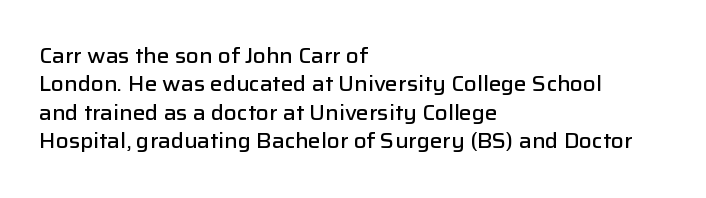
The image shows 21 px text type, upright; set left-aligned, normal line spacing (1.35x), normal letter spacing, not underlined.
